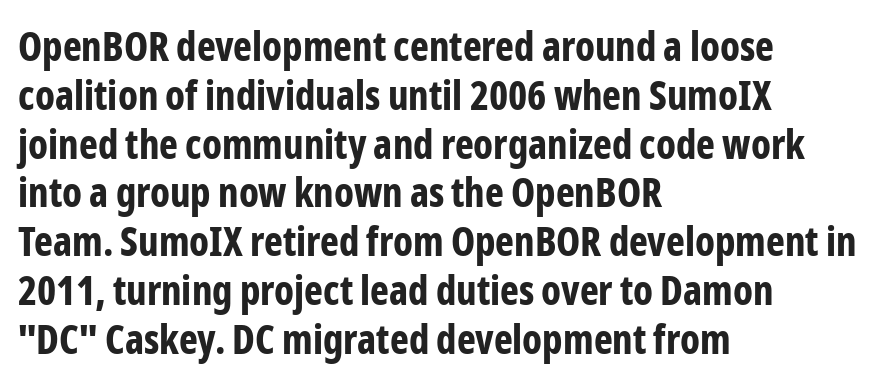
The image shows 40 px bold, condensed sans-serif type, upright; set left-aligned, line spacing 1.22x, normal letter spacing, not underlined; low stroke contrast and a medium x-height.
